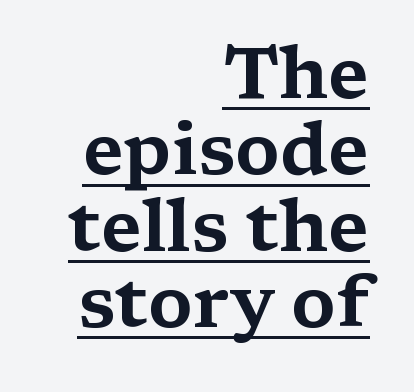
A continuous stroke trails under the words, as in a hyperlink. This rendering uses right alignment, leaving the left contour irregular. Look at the bottom of the vertical strokes: they flare into serifs here. Here the designer chose a conventional face with non-uniform glyph widths. The line-height multiplier appears low, near solid setting.
